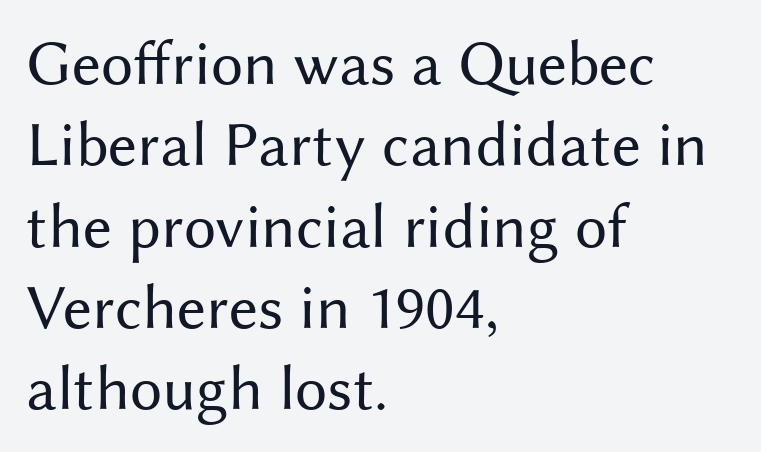
You can tell from the bare stems that sans-serif type was used. Leading: standard. Which margin do the lines hug? The left one — the right edge is uneven. The letters advance in unequal steps, a hallmark of proportional type. This rendering leaves character spacing at its baseline value.
